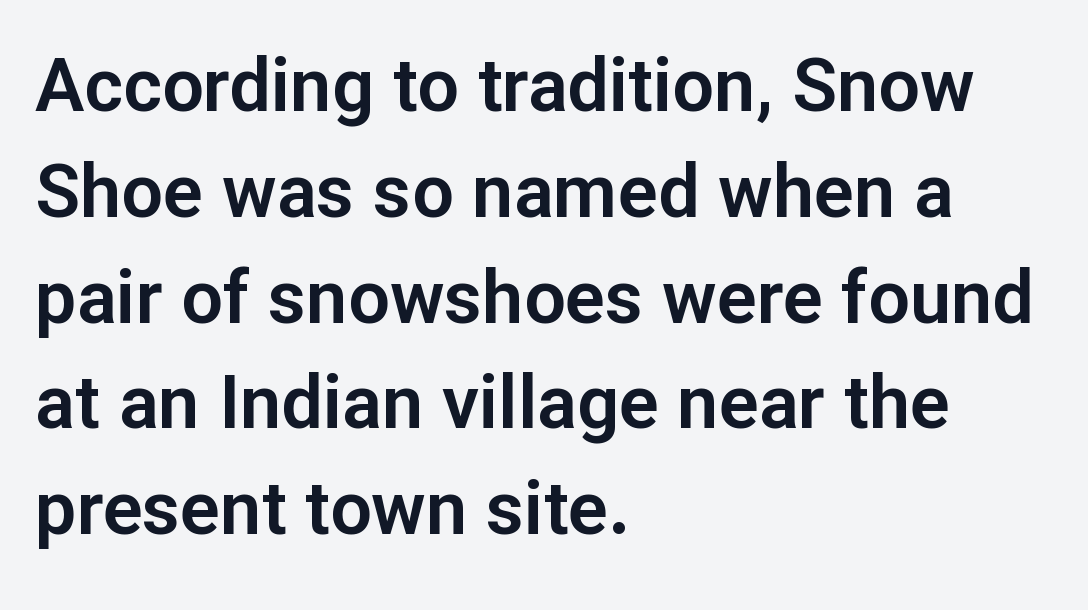
Between one letter and the next there's only the usual sliver of space. Every character sits straight up, as roman type does. All the whitespace from short lines collects on the right. Underline: absent. One glance says typical: line gaps are just what's usual. Unlike a traditional serif, this face leaves its strokes unadorned.
